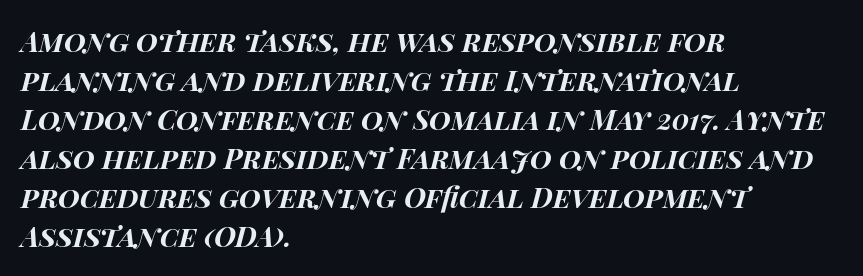
{"italic": "yes", "lean": "right", "slant_degrees": 14, "bold": "yes", "weight": "bold", "width": "wide", "stroke_contrast": "high", "x_height": "large", "monospaced": "no", "underline": "no", "align": "left", "line_spacing": "normal", "line_spacing_ratio": 1.39, "letter_spacing": "normal", "letter_spacing_em": 0.0, "glyph_px": 28}
